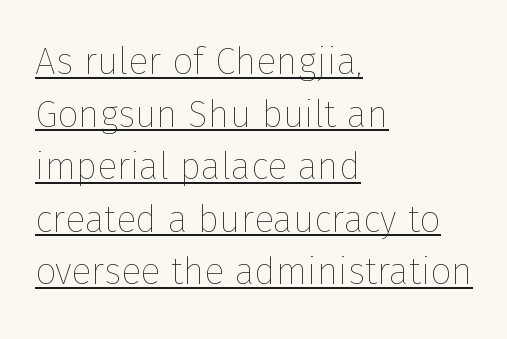
Regarding leading, the lines here are spaced in the standard way. The lettering holds an erect, upright posture throughout. Compared with a centered layout, this one pins lines to the left instead. Stems and bowls with no extra thickness — not bold.
